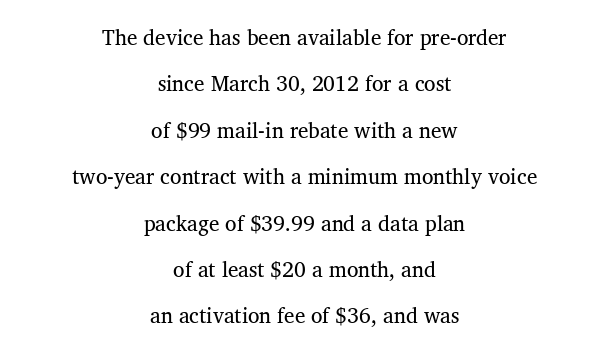
A typesetter would call this leading open, well beyond the default. The setting favours the middle, as headings and verse often do. Characters follow at the spacing the type designer built in. Descenders are the only things crossing below the line. If you drew a line through each stem, it would be perfectly vertical.
